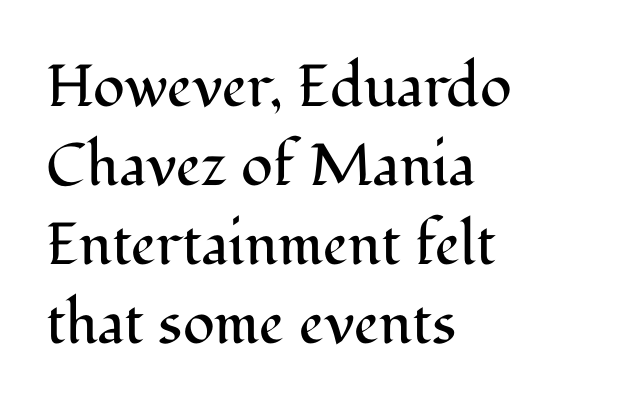
The passage shown is typed in a proportional face where columns would drift. Reading down the column, the eye jumps a familiar distance to each next line. The words here are not underlined. Standard letterfit; no display-style spreading of the glyphs.
